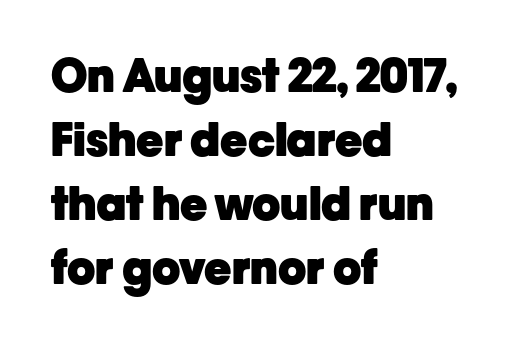
Short note: letters normally spaced. A typesetter would mark this as roman, not italic. In terms of letterform style, serifs are entirely absent. Varying glyph widths throughout — classic text-font behaviour. Regular leading. Line starts are locked; line ends wander.
